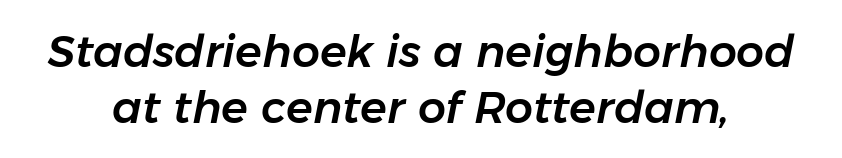
Q: Is the text italic (slanted)? A: Yes, it leans right by about 11 degrees.
Q: Is the text underlined? A: No.
Q: How is the paragraph aligned? A: Centered.
Q: Is the spacing between letters normal or unusually wide? A: Normal.
Q: Is the spacing between lines tight, normal or loose? A: Normal.
Q: Width (condensed, normal, or wide)? A: Normal.
Q: Stroke contrast? A: Low.
Q: x-height? A: Medium.
Q: Monospaced? A: No.
